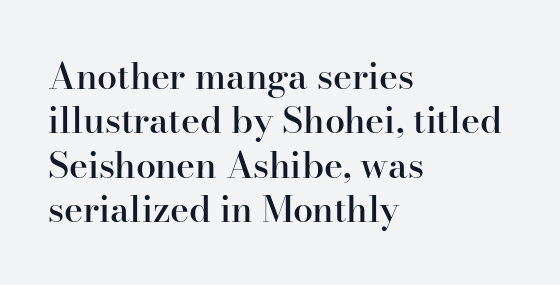
Q: Is the text bold? A: Semi-bold.
Q: Is the text italic (slanted)? A: No, it is upright.
Q: Is the typeface a serif or a sans-serif typeface? A: Serif.
Q: Is the text underlined? A: No.
Q: How is the paragraph aligned? A: Left-aligned.
Q: Is the spacing between letters normal or unusually wide? A: Normal.
Q: Width (condensed, normal, or wide)? A: Normal.
Q: Stroke contrast? A: High.
Q: x-height? A: Small.
Q: Monospaced? A: No.
